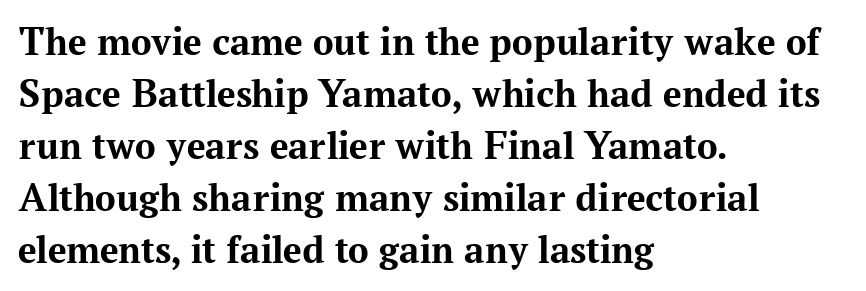
{"serif": "yes", "italic": "no", "bold": "yes", "weight": "bold", "width": "normal", "stroke_contrast": "medium", "x_height": "medium", "monospaced": "no", "underline": "no", "align": "left", "line_spacing": "normal", "line_spacing_ratio": 1.27, "letter_spacing": "normal", "letter_spacing_em": 0.0, "glyph_px": 41}
